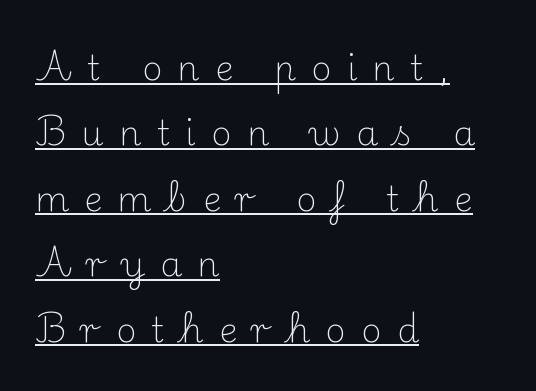
These lines are composed in type with serifs. The letters advance in unequal steps, a hallmark of proportional type. Stroke thickness stays within the range of a standard reading face or lighter. Underlining? Definitely there. The typesetter chose a ragged-right arrangement here. This is the regular roman posture of the typeface.
